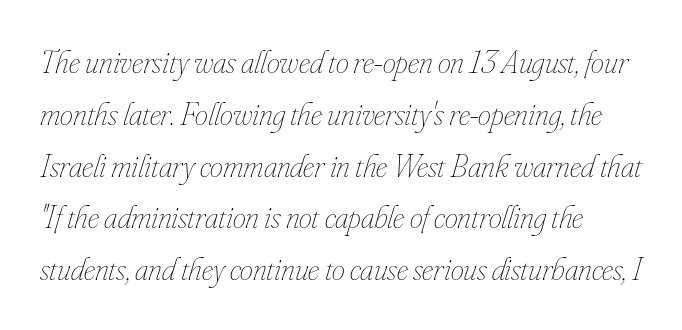
{"italic": "yes", "lean": "right", "slant_degrees": 16, "bold": "no", "weight": "thin", "width": "condensed", "stroke_contrast": "low", "x_height": "small", "monospaced": "no", "underline": "no", "line_spacing": "normal", "line_spacing_ratio": 1.57, "letter_spacing": "normal", "letter_spacing_em": 0.0, "glyph_px": 33}
